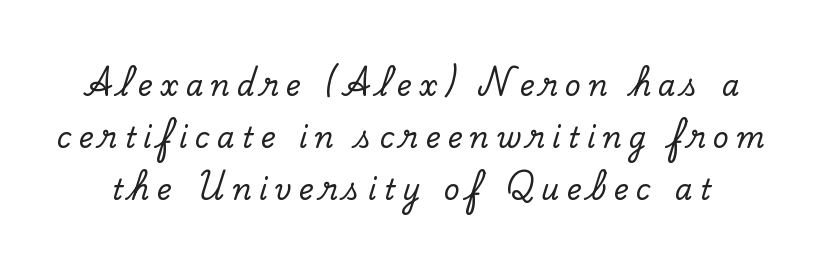
The image shows 28 px serif type; set line spacing 1.86x, unusually wide letter spacing (+0.27 em), not underlined; low stroke contrast and a small x-height.
